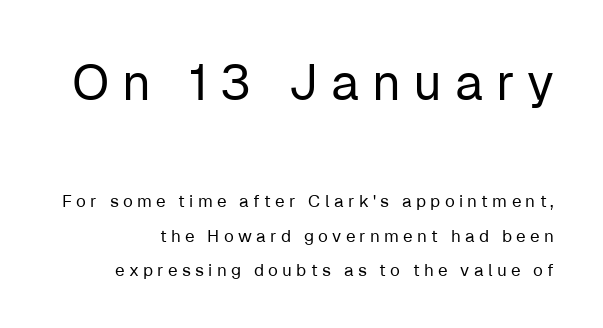
{"serif": "no", "italic": "no", "bold": "no", "weight": "regular", "width": "normal", "stroke_contrast": "low", "x_height": "medium", "monospaced": "no", "underline": "no", "line_spacing": "loose", "line_spacing_ratio": 2.01, "letter_spacing": "wide", "letter_spacing_em": 0.25, "larger_block": "first", "size_ratio": 2.94, "glyph_px": 50}
